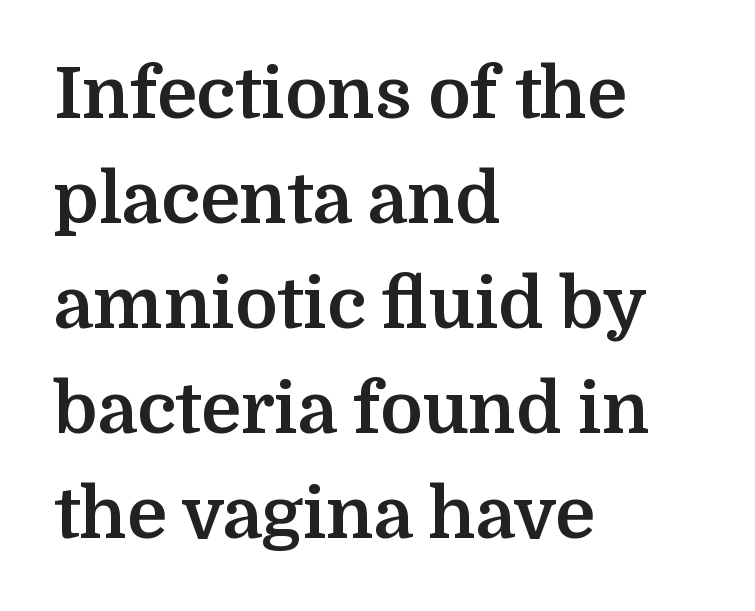
Q: Is the text bold? A: Yes.
Q: Is the text italic (slanted)? A: No, it is upright.
Q: Is the typeface a serif or a sans-serif typeface? A: Serif.
Q: Is the text underlined? A: No.
Q: How is the paragraph aligned? A: Left-aligned.
Q: Is the spacing between letters normal or unusually wide? A: Normal.
Q: Is the spacing between lines tight, normal or loose? A: Normal.
Q: Width (condensed, normal, or wide)? A: Normal.
Q: Stroke contrast? A: Medium.
Q: x-height? A: Medium.
Q: Monospaced? A: No.
